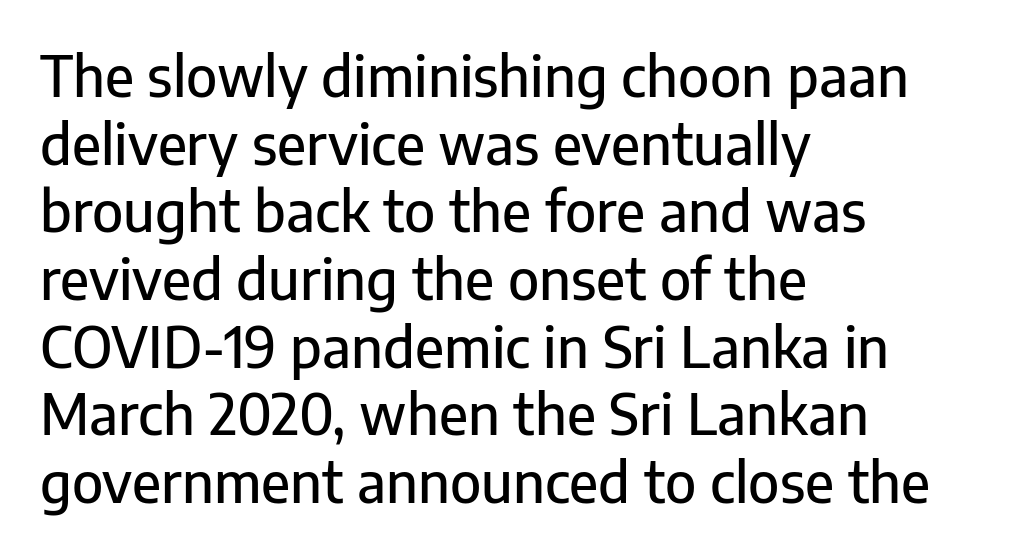
The compositor pushed each line to the left boundary. Observe the ordinary spacing: letters are neighbours, not strangers. Honestly, there is no underline to notice here at all. The face used here is a sans, in the tradition of grotesques and geometrics.
